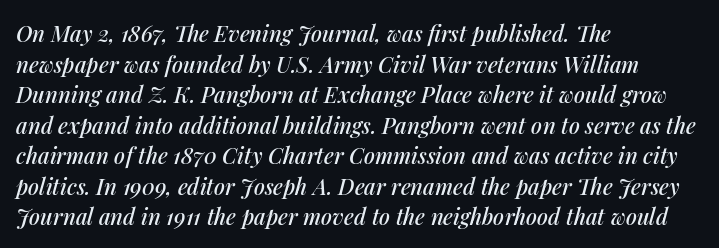
{"italic": "yes", "lean": "right", "slant_degrees": 14, "underline": "no", "align": "left", "line_spacing": "normal", "line_spacing_ratio": 1.39, "letter_spacing": "normal", "letter_spacing_em": 0.0, "glyph_px": 22}
